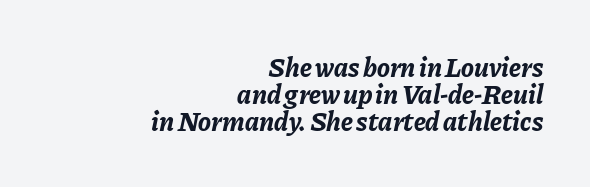
Q: Is the text bold? A: Yes.
Q: Is the text italic (slanted)? A: Yes, it leans right by about 11 degrees.
Q: Is the text underlined? A: No.
Q: How is the paragraph aligned? A: Right-aligned.
Q: Is the spacing between letters normal or unusually wide? A: Normal.
Q: Is the spacing between lines tight, normal or loose? A: Tight.
